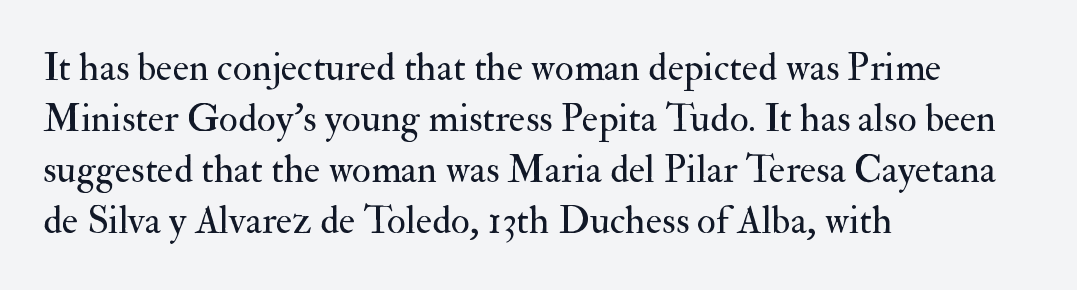
The image shows 39 px regular-weight serif type, upright; set left-aligned, normal line spacing (1.31x), normal letter spacing, not underlined; medium stroke contrast and a small x-height.
